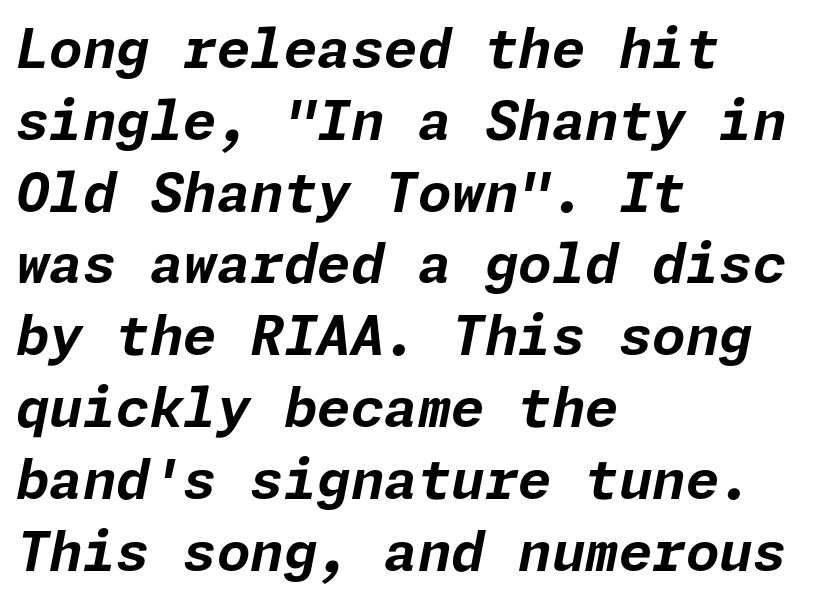
The image shows 54 px bold type, italic (leaning right); set left-aligned, normal line spacing (1.33x), normal letter spacing, not underlined; low stroke contrast and a medium x-height.
